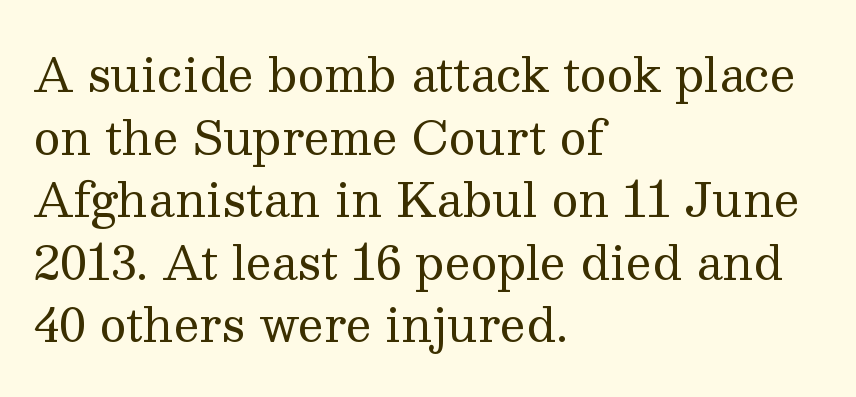
Q: Is the text bold? A: No.
Q: Is the text italic (slanted)? A: No, it is upright.
Q: Is the typeface a serif or a sans-serif typeface? A: Serif.
Q: Is the text underlined? A: No.
Q: How is the paragraph aligned? A: Left-aligned.
Q: Is the spacing between letters normal or unusually wide? A: Normal.
Q: Is the spacing between lines tight, normal or loose? A: Normal.
Q: Width (condensed, normal, or wide)? A: Normal.
Q: Stroke contrast? A: Medium.
Q: x-height? A: Medium.
Q: Monospaced? A: No.
